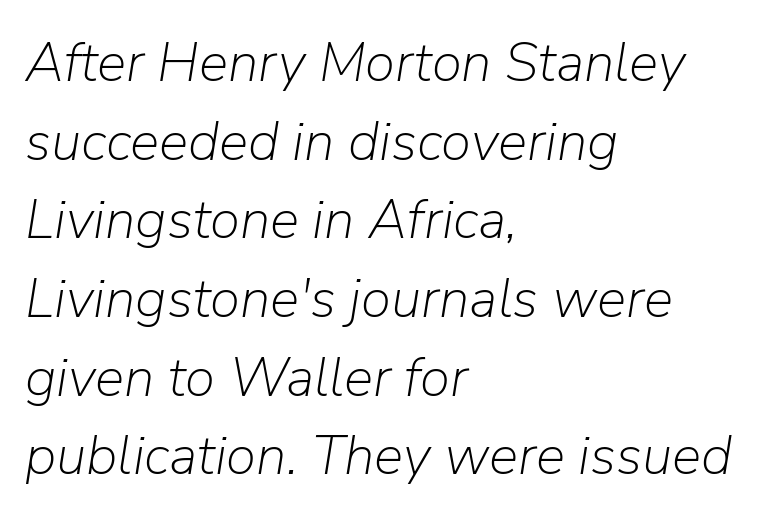
The image shows 55 px light type, italic (leaning right); set left-aligned, normal line spacing (1.43x), normal letter spacing, not underlined; low stroke contrast and a medium x-height.
